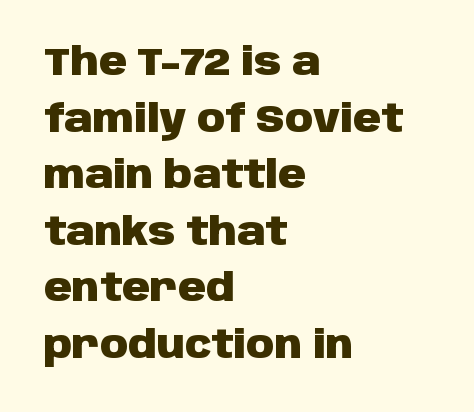
Q: Is the text bold? A: Yes.
Q: Is the text italic (slanted)? A: No, it is upright.
Q: Is the typeface a serif or a sans-serif typeface? A: Sans-serif.
Q: Is the text underlined? A: No.
Q: How is the paragraph aligned? A: Left-aligned.
Q: Is the spacing between letters normal or unusually wide? A: Normal.
Q: Is the spacing between lines tight, normal or loose? A: Normal.
Q: Width (condensed, normal, or wide)? A: Normal.
Q: Stroke contrast? A: Low.
Q: x-height? A: Large.
Q: Monospaced? A: No.
